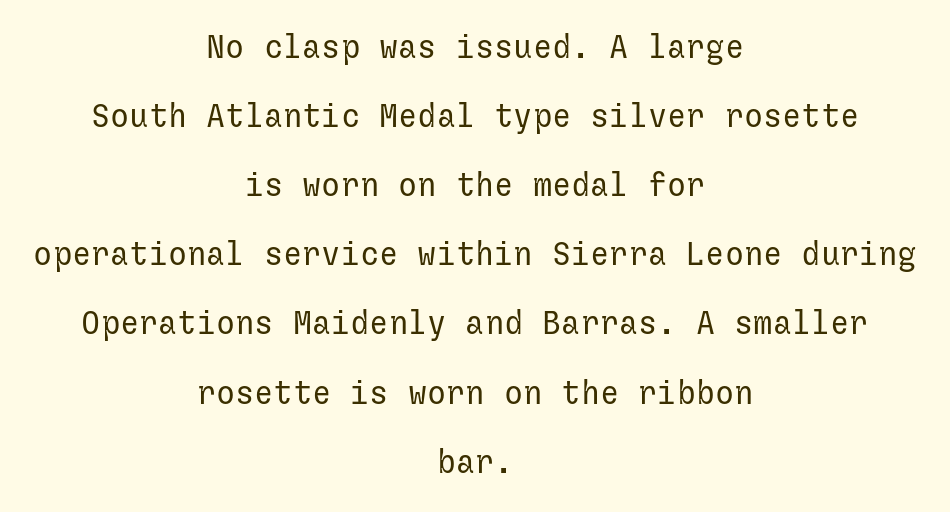
A bare baseline throughout the passage. Typographically, this falls in the sans-serif category. Every stem runs plumb, perpendicular to the baseline. A light-to-regular cut is what we see here.
